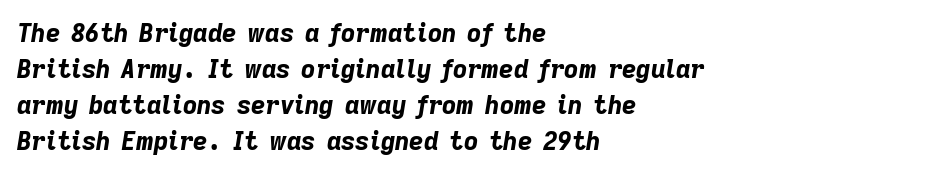
{"italic": "yes", "lean": "right", "slant_degrees": 9, "bold": "yes", "underline": "no", "align": "left", "line_spacing": "normal", "line_spacing_ratio": 1.44, "letter_spacing": "normal", "letter_spacing_em": 0.0, "glyph_px": 25}
